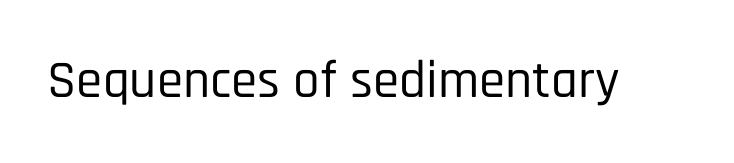
Note the varied advance widths — an 'i' is clearly narrower than an 'm'. The glyphs are unaccompanied by any horizontal stroke below them. Italic? Not at all — the glyphs are vertical. Short note: letters normally spaced. Each letter's strokes conclude bluntly, with no projecting serifs.
